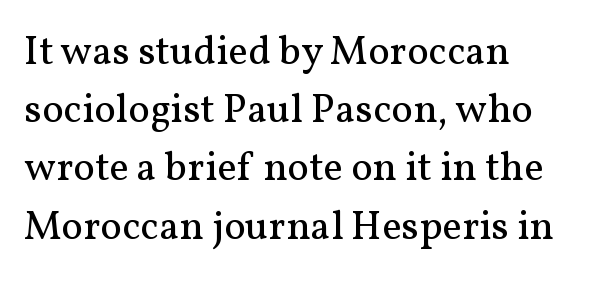
Q: Is the text bold? A: No.
Q: Is the text italic (slanted)? A: No, it is upright.
Q: Is the typeface a serif or a sans-serif typeface? A: Serif.
Q: Is the text underlined? A: No.
Q: How is the paragraph aligned? A: Left-aligned.
Q: Is the spacing between letters normal or unusually wide? A: Normal.
Q: Is the spacing between lines tight, normal or loose? A: Normal.
Q: Width (condensed, normal, or wide)? A: Normal.
Q: Stroke contrast? A: Medium.
Q: x-height? A: Medium.
Q: Monospaced? A: No.
